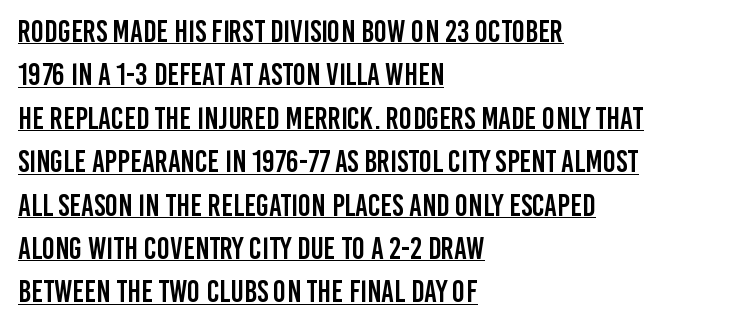
Q: Is the text italic (slanted)? A: No, it is upright.
Q: Is the typeface a serif or a sans-serif typeface? A: Sans-serif.
Q: Is the text underlined? A: Yes.
Q: How is the paragraph aligned? A: Left-aligned.
Q: Is the spacing between letters normal or unusually wide? A: Normal.
Q: Is the spacing between lines tight, normal or loose? A: Normal.
Q: Width (condensed, normal, or wide)? A: Condensed.
Q: Stroke contrast? A: Low.
Q: x-height? A: Large.
Q: Monospaced? A: No.
